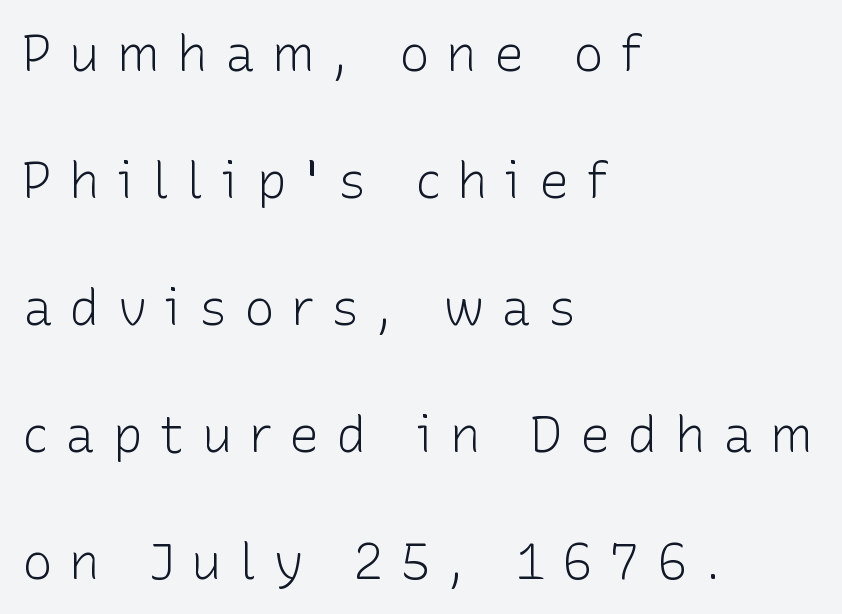
Q: Is the text bold? A: No.
Q: Is the text italic (slanted)? A: No, it is upright.
Q: Is the typeface a serif or a sans-serif typeface? A: Sans-serif.
Q: Is the text underlined? A: No.
Q: How is the paragraph aligned? A: Left-aligned.
Q: Is the spacing between letters normal or unusually wide? A: Unusually wide.
Q: Is the spacing between lines tight, normal or loose? A: Loose.
Q: Width (condensed, normal, or wide)? A: Normal.
Q: Stroke contrast? A: Low.
Q: x-height? A: Medium.
Q: Monospaced? A: No.
